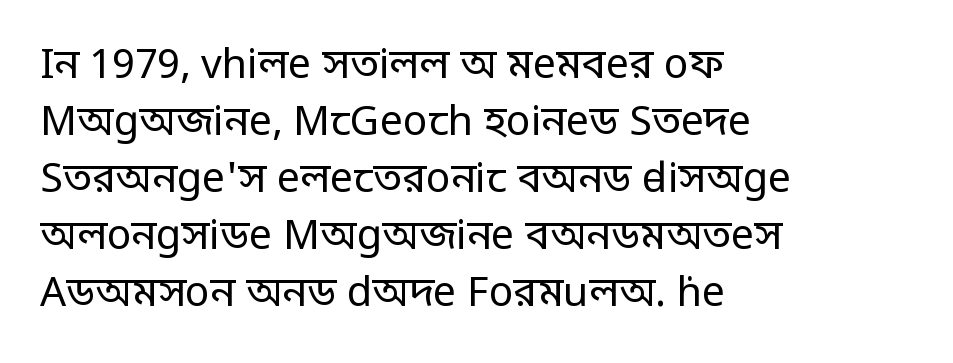
Words float on clear page, feet unadorned. Stroke terminals: plain, sans-serif. Spacing verdict: proportional, widths tailored to each character. The passage shown stacks its lines at a standard gap.
